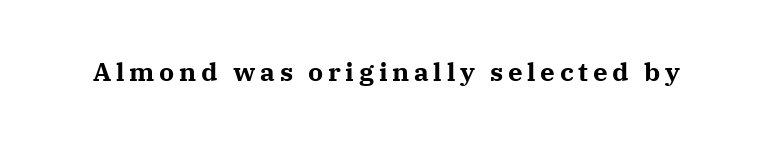
The image shows 26 px bold type, upright; set not underlined.
